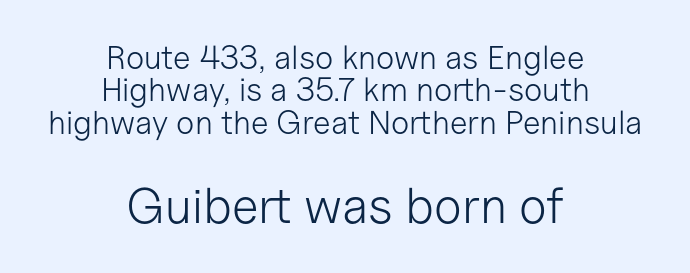
This rendering leaves character spacing at its baseline value. Which of the two is more prominent by size? The second, at the bottom. Descenders hang freely into open space. Look at the bottom of the vertical strokes: they stop flat, with no serifs.
